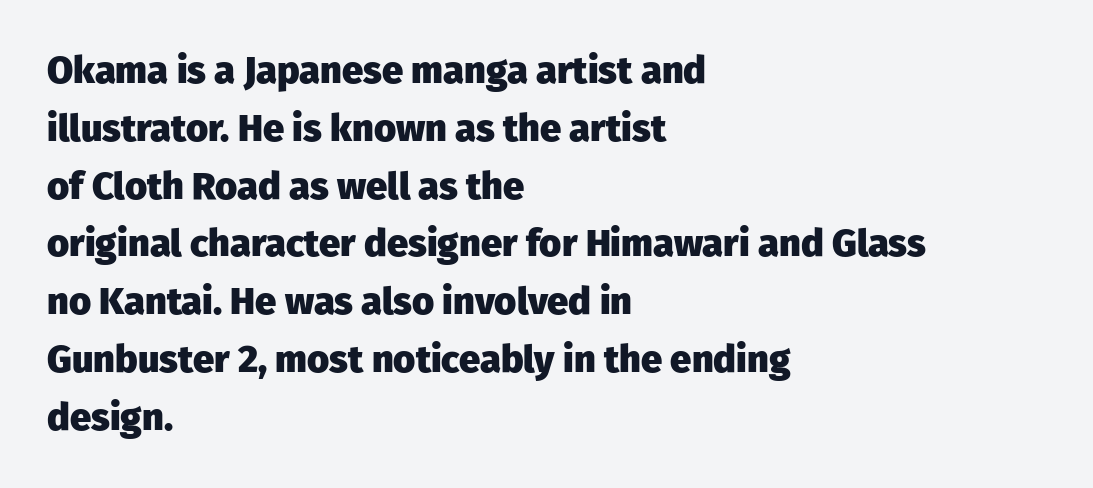
{"serif": "no", "italic": "no", "bold": "yes", "weight": "heavy", "width": "normal", "stroke_contrast": "low", "x_height": "medium", "monospaced": "no", "underline": "no", "align": "left", "line_spacing": "normal", "line_spacing_ratio": 1.52, "letter_spacing": "normal", "letter_spacing_em": 0.0, "glyph_px": 38}
